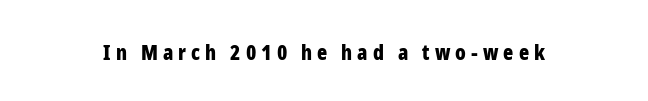
The image shows 21 px bold type, upright; set unusually wide letter spacing (+0.24 em), not underlined.
